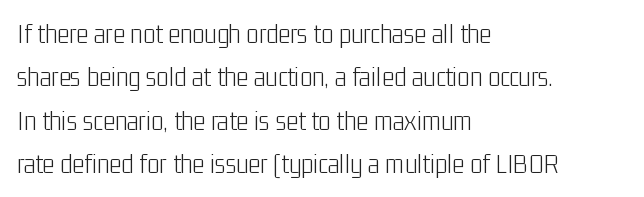
Q: Is the text bold? A: No.
Q: Is the text italic (slanted)? A: No, it is upright.
Q: Is the typeface a serif or a sans-serif typeface? A: Sans-serif.
Q: Is the text underlined? A: No.
Q: How is the paragraph aligned? A: Left-aligned.
Q: Is the spacing between letters normal or unusually wide? A: Normal.
Q: Is the spacing between lines tight, normal or loose? A: Normal.
Q: Width (condensed, normal, or wide)? A: Condensed.
Q: Stroke contrast? A: Low.
Q: x-height? A: Medium.
Q: Monospaced? A: No.
